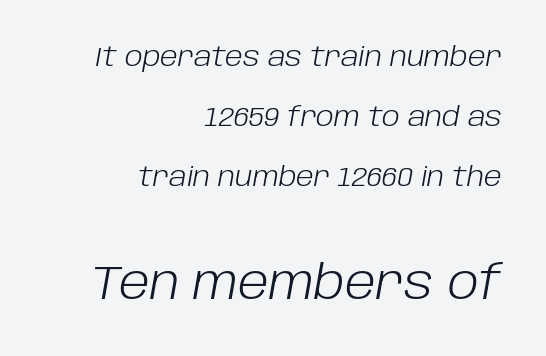
{"italic": "yes", "lean": "right", "slant_degrees": 10, "bold": "no", "weight": "light", "width": "normal", "stroke_contrast": "low", "x_height": "large", "monospaced": "no", "underline": "no", "align": "right", "line_spacing": "loose", "line_spacing_ratio": 2.22, "letter_spacing": "normal", "letter_spacing_em": 0.0, "larger_block": "second", "size_ratio": 1.74, "glyph_px": 47}
